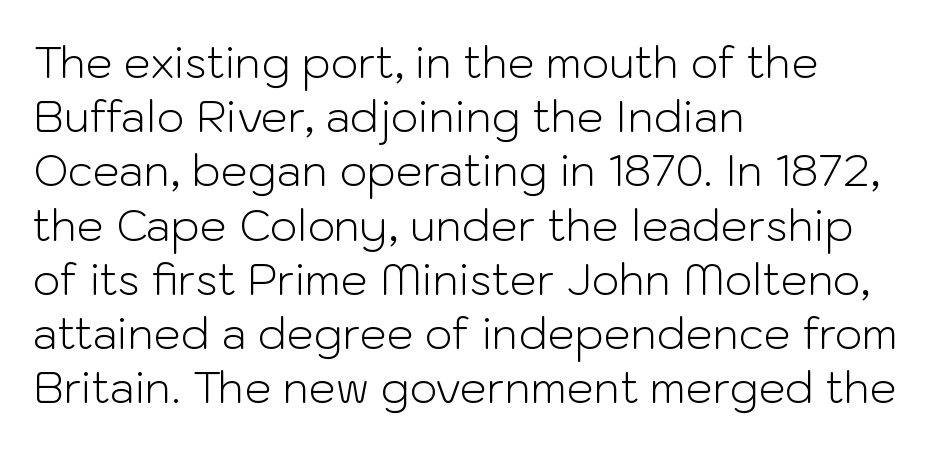
The image shows 43 px light sans-serif type, upright; set left-aligned, normal line spacing (1.26x), normal letter spacing, not underlined; low stroke contrast and a medium x-height.
